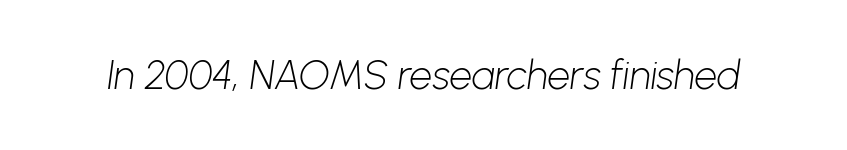
The image shows 40 px light sans-serif type; set normal letter spacing, not underlined; low stroke contrast and a medium x-height.
